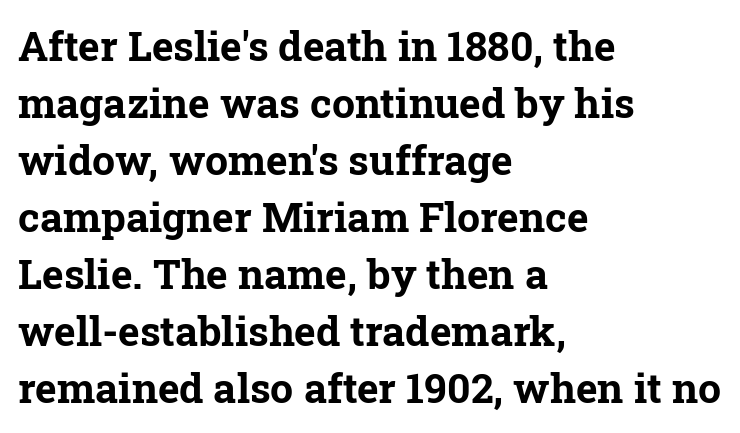
Q: Is the text bold? A: Yes.
Q: Is the text italic (slanted)? A: No, it is upright.
Q: Is the typeface a serif or a sans-serif typeface? A: Serif.
Q: Is the text underlined? A: No.
Q: How is the paragraph aligned? A: Left-aligned.
Q: Is the spacing between letters normal or unusually wide? A: Normal.
Q: Is the spacing between lines tight, normal or loose? A: Normal.
Q: Width (condensed, normal, or wide)? A: Normal.
Q: Stroke contrast? A: Low.
Q: x-height? A: Medium.
Q: Monospaced? A: No.
